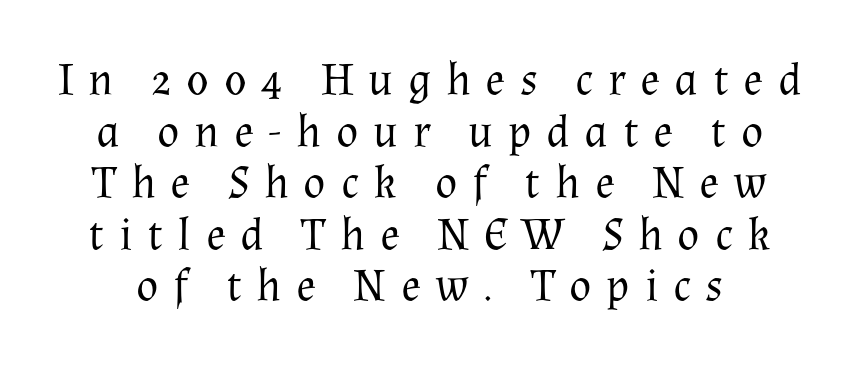
The image shows 46 px regular-weight serif type, upright; set tight line spacing (1.12x), unusually wide letter spacing (+0.32 em), not underlined; medium stroke contrast and a medium x-height.
